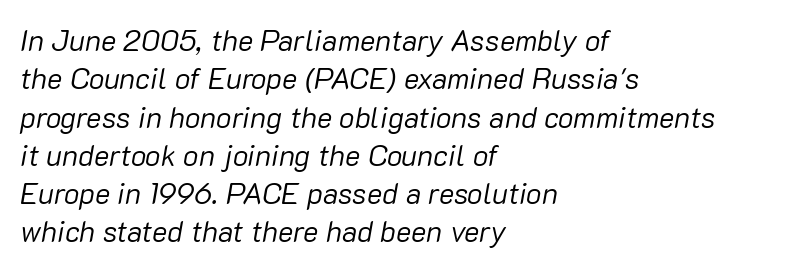
Vertically, the passage feels balanced, rows spaced as you'd expect. Weight class: somewhere from thin through regular. Compared with typical body copy, the letter spacing here is the same. Here the designer chose a conventional face with non-uniform glyph widths. In CSS terms this would be text-align: left.
